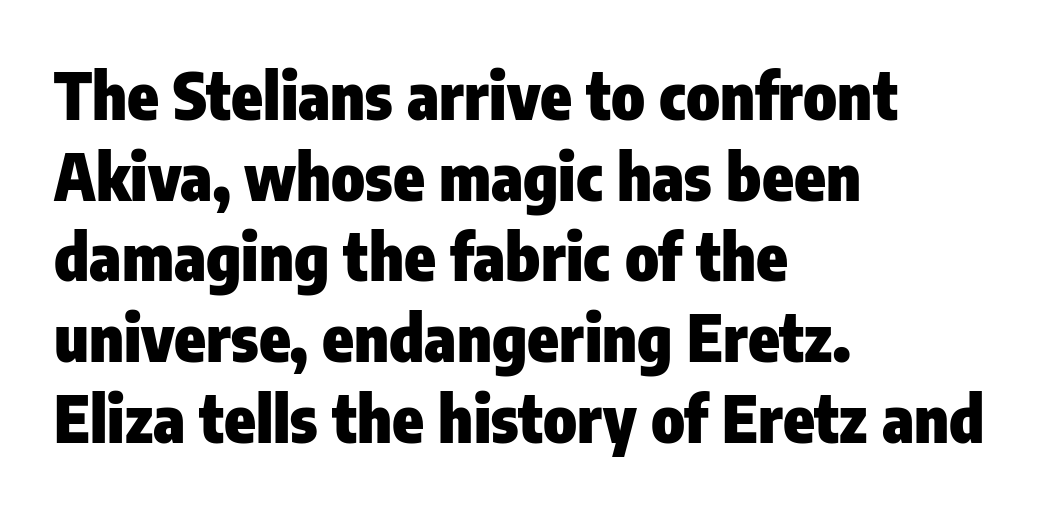
The image shows 64 px heavy, condensed sans-serif type, upright; set left-aligned, normal line spacing (1.26x), normal letter spacing, not underlined; low stroke contrast and a medium x-height.
